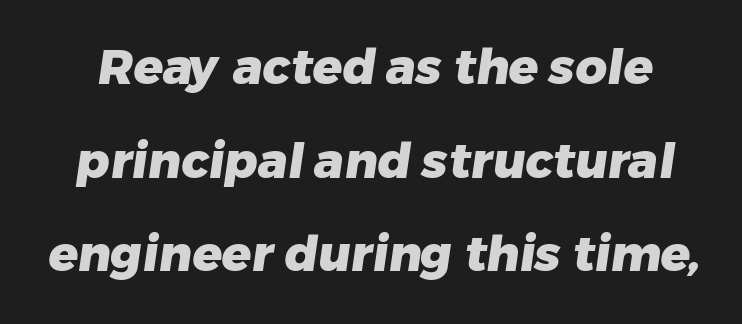
The image shows 49 px heavy sans-serif type; set loose line spacing (1.91x), normal letter spacing, not underlined; low stroke contrast and a medium x-height.
